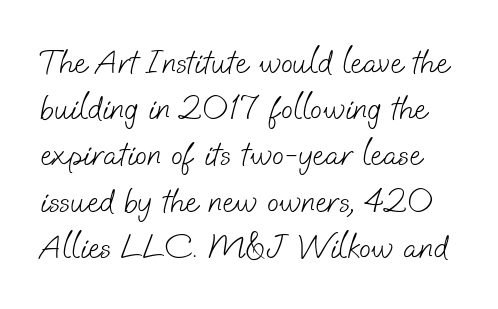
{"serif": "no", "bold": "no", "weight": "light", "width": "normal", "stroke_contrast": "low", "x_height": "small", "monospaced": "no", "underline": "no", "line_spacing": "normal", "line_spacing_ratio": 1.32, "letter_spacing": "normal", "letter_spacing_em": 0.0, "glyph_px": 35}
